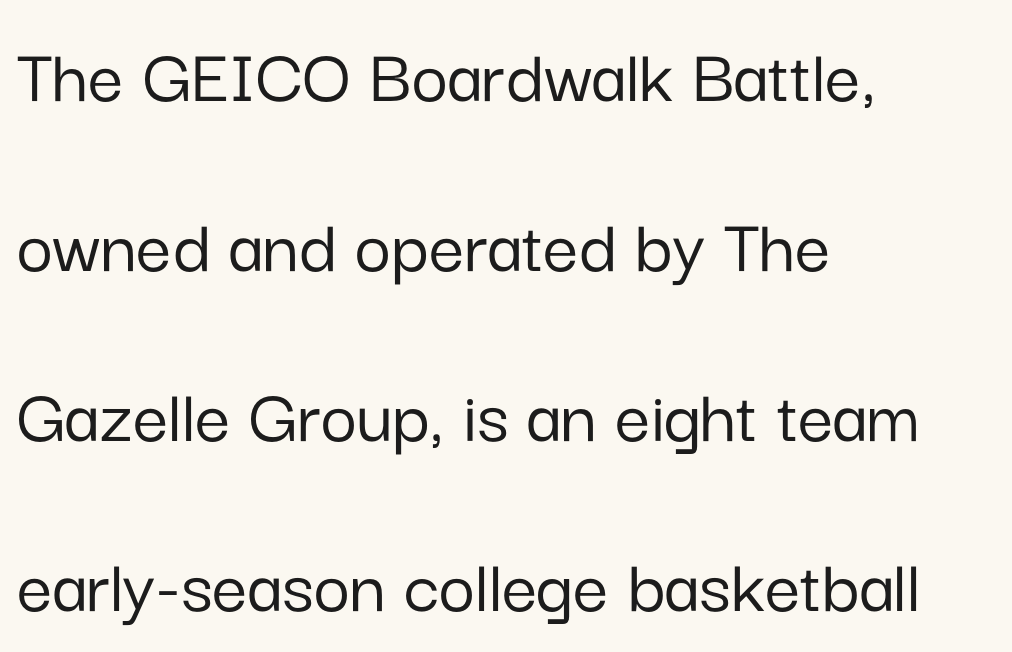
Vertically, the passage feels expansive, rows floating well apart. Italic? Not at all — the glyphs are vertical. The type is set solid horizontally, with unmodified tracking. What kind of face is this? One without serifs — a sans.
